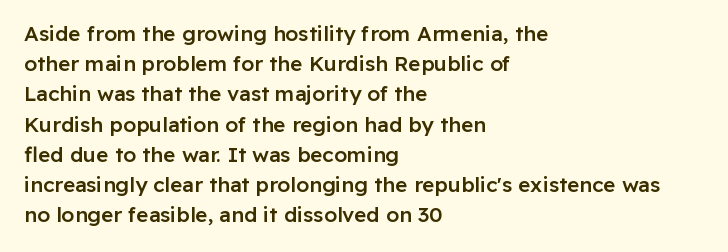
The image shows 21 px text type, upright; set left-aligned, normal line spacing (1.44x), normal letter spacing, not underlined.
